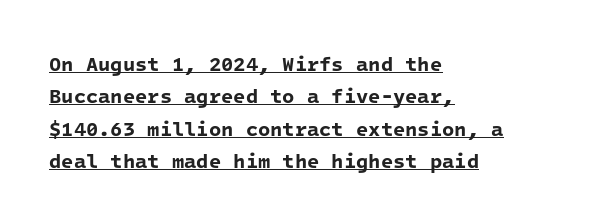
The image shows 20 px bold type; set left-aligned, normal line spacing (1.62x), normal letter spacing, underlined.
